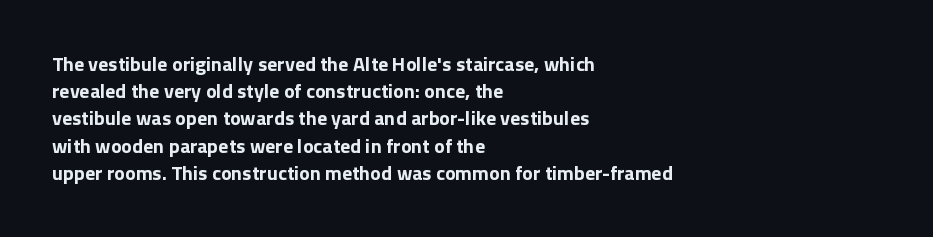
The image shows 20 px bold type, upright; set left-aligned, normal line spacing (1.36x), normal letter spacing, not underlined.
